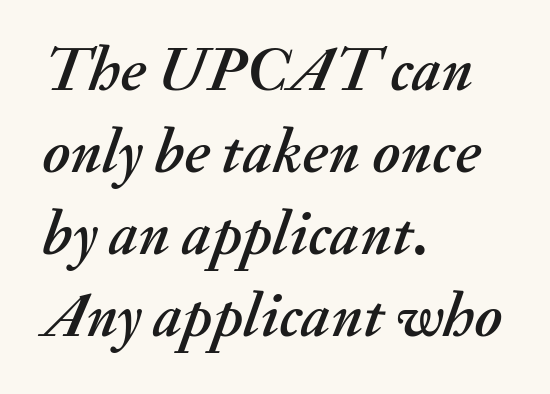
{"italic": "yes", "lean": "right", "slant_degrees": 20, "width": "normal", "stroke_contrast": "medium", "x_height": "small", "monospaced": "no", "underline": "no", "align": "left", "line_spacing": "normal", "line_spacing_ratio": 1.3, "letter_spacing": "normal", "letter_spacing_em": 0.0, "glyph_px": 63}
